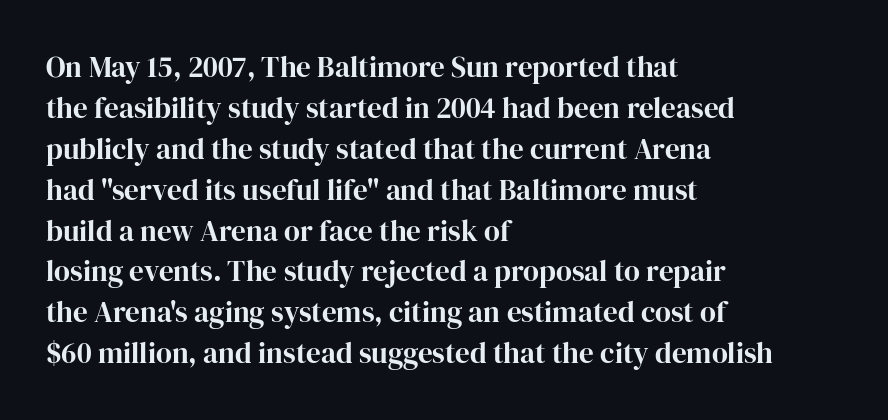
The image shows 29 px bold serif type, upright; set left-aligned, normal line spacing (1.41x), normal letter spacing, not underlined; high stroke contrast and a medium x-height.
